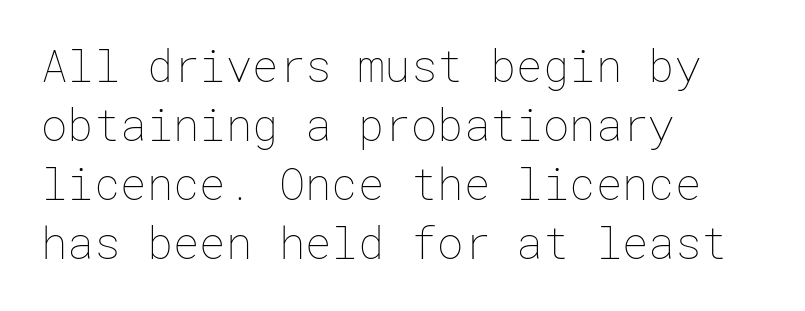
Short and long lines alike share a common starting point at left. The face used here is rendered with its standard letterfit. Ascenders rise straight up at ninety degrees. Bold? No — there's no thickening of the strokes.
